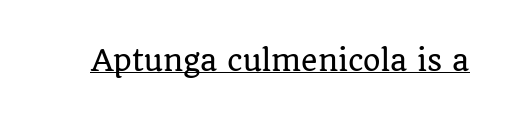
The image shows 28 px serif type, upright; set normal letter spacing, underlined; low stroke contrast and a large x-height.
